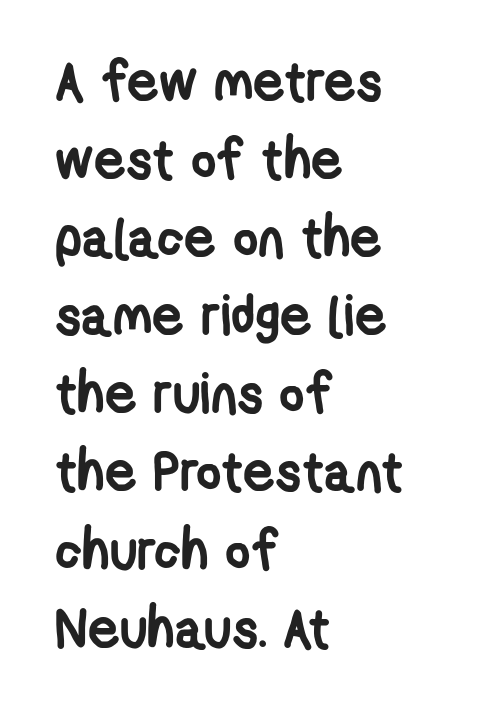
The face used here is proportionally spaced, like ordinary book or web type. The font is running at its bold setting. Left-aligned paragraph, ragged on the right. Is the letter spacing exaggerated? No — it looks like the ordinary default. This sample keeps an unexceptional amount of space between lines. Anything drawn beneath the words? Only blank space.
